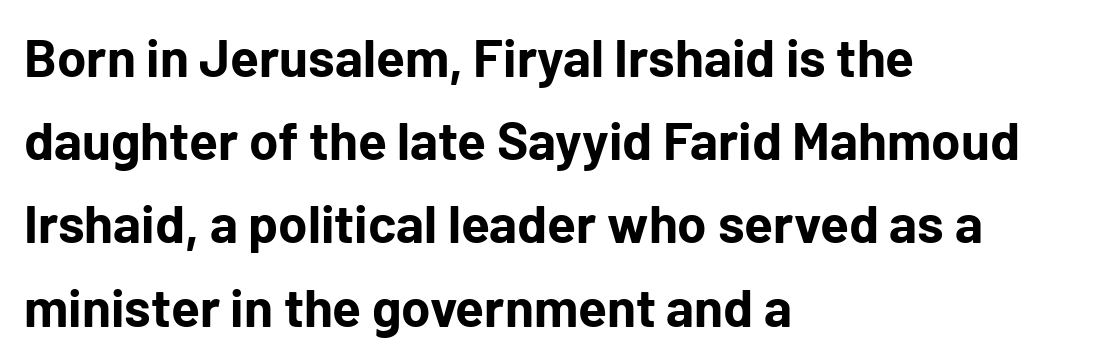
The image shows 53 px bold sans-serif type, upright; set left-aligned, normal line spacing (1.57x), normal letter spacing, not underlined; low stroke contrast and a medium x-height.
